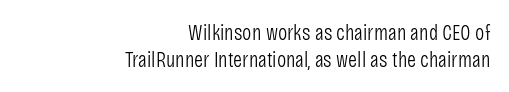
The weight tops out at a normal text grade. The lettering holds an erect, upright posture throughout. Teacher's note: observe the even right margin — that is flush-right alignment. Bare-footed words on every line.
